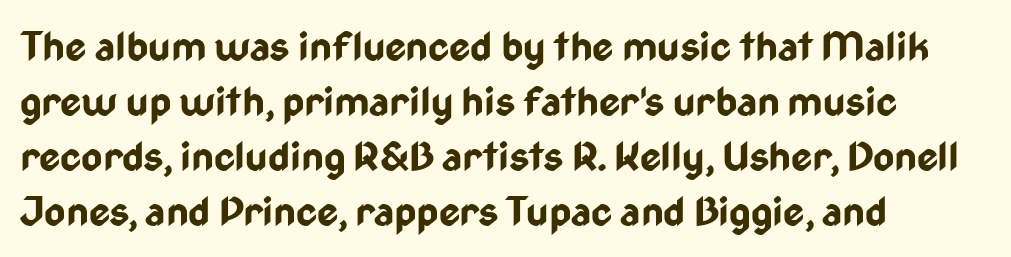
Q: Is the text bold? A: Yes.
Q: Is the text italic (slanted)? A: No, it is upright.
Q: Is the typeface a serif or a sans-serif typeface? A: Sans-serif.
Q: Is the text underlined? A: No.
Q: How is the paragraph aligned? A: Left-aligned.
Q: Is the spacing between letters normal or unusually wide? A: Normal.
Q: Is the spacing between lines tight, normal or loose? A: Normal.
Q: Width (condensed, normal, or wide)? A: Condensed.
Q: Stroke contrast? A: Low.
Q: x-height? A: Medium.
Q: Monospaced? A: No.
